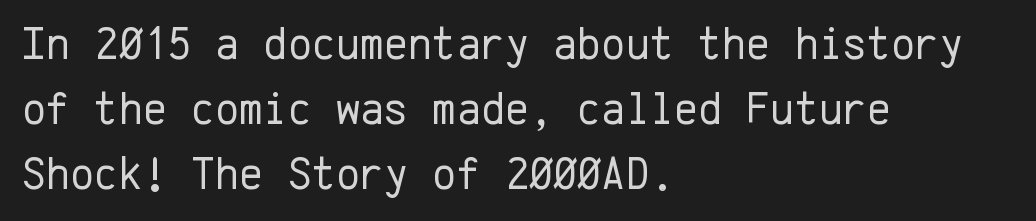
Q: Is the text bold? A: No.
Q: Is the text italic (slanted)? A: No, it is upright.
Q: Is the typeface a serif or a sans-serif typeface? A: Sans-serif.
Q: Is the text underlined? A: No.
Q: How is the paragraph aligned? A: Left-aligned.
Q: Is the spacing between letters normal or unusually wide? A: Normal.
Q: Is the spacing between lines tight, normal or loose? A: Normal.
Q: Width (condensed, normal, or wide)? A: Normal.
Q: Stroke contrast? A: Low.
Q: x-height? A: Medium.
Q: Monospaced? A: Yes.
